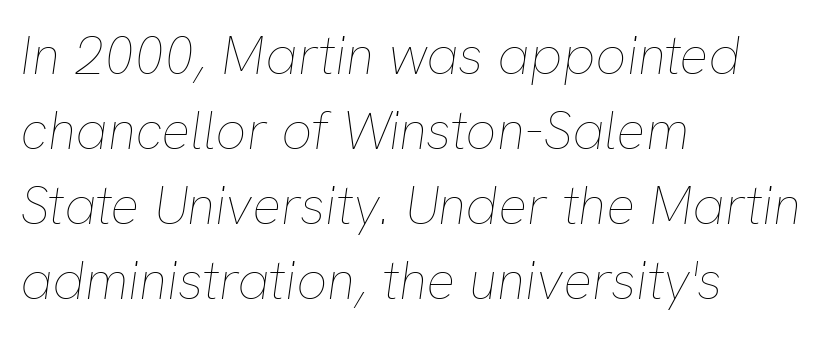
The image shows 54 px thin type, italic (leaning right); set left-aligned, normal line spacing (1.39x), normal letter spacing, not underlined; low stroke contrast and a medium x-height.
